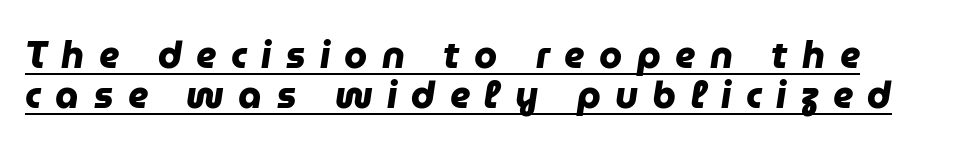
{"serif": "no", "bold": "yes", "weight": "heavy", "width": "normal", "stroke_contrast": "low", "x_height": "medium", "monospaced": "no", "underline": "yes", "line_spacing": "tight", "line_spacing_ratio": 1.08, "letter_spacing": "wide", "letter_spacing_em": 0.39, "glyph_px": 37}
